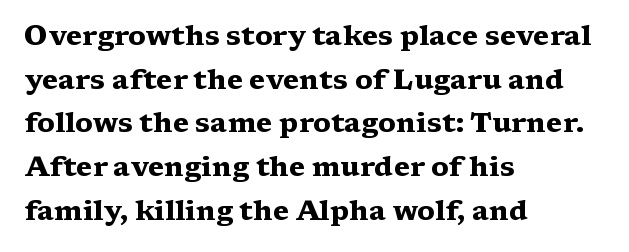
{"serif": "yes", "italic": "no", "bold": "yes", "weight": "heavy", "width": "wide", "stroke_contrast": "medium", "x_height": "medium", "monospaced": "no", "underline": "no", "align": "left", "line_spacing": "normal", "line_spacing_ratio": 1.56, "letter_spacing": "normal", "letter_spacing_em": 0.0, "glyph_px": 28}
